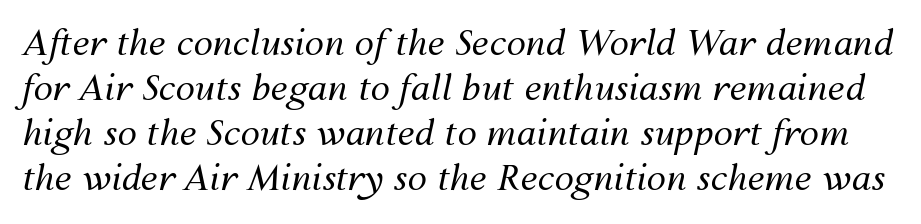
{"italic": "yes", "lean": "right", "slant_degrees": 12, "bold": "no", "weight": "regular", "width": "normal", "stroke_contrast": "medium", "x_height": "medium", "monospaced": "no", "underline": "no", "line_spacing": "normal", "line_spacing_ratio": 1.29, "letter_spacing": "normal", "letter_spacing_em": 0.0, "glyph_px": 35}
